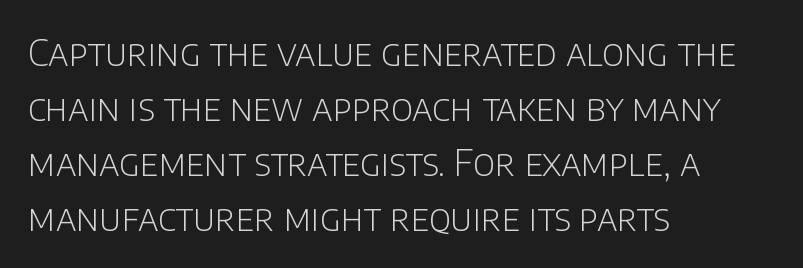
The image shows 36 px light sans-serif type, upright; set left-aligned, normal line spacing (1.53x), normal letter spacing, not underlined; low stroke contrast and a large x-height.
